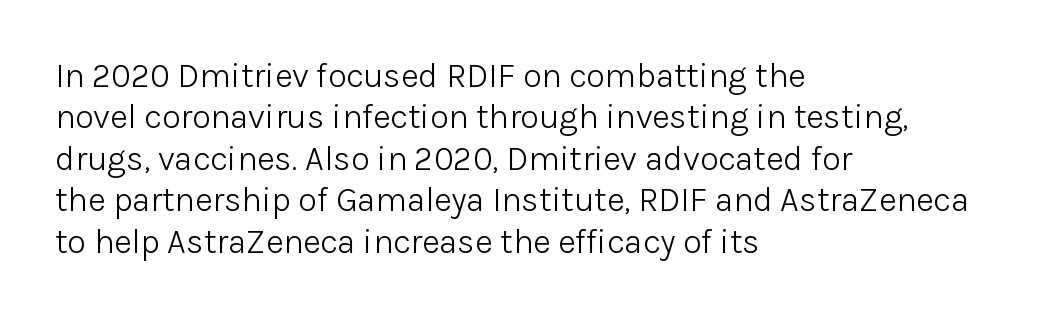
Q: Is the text bold? A: No.
Q: Is the text italic (slanted)? A: No, it is upright.
Q: Is the typeface a serif or a sans-serif typeface? A: Sans-serif.
Q: Is the text underlined? A: No.
Q: How is the paragraph aligned? A: Left-aligned.
Q: Is the spacing between letters normal or unusually wide? A: Normal.
Q: Width (condensed, normal, or wide)? A: Normal.
Q: Stroke contrast? A: Low.
Q: x-height? A: Medium.
Q: Monospaced? A: No.
